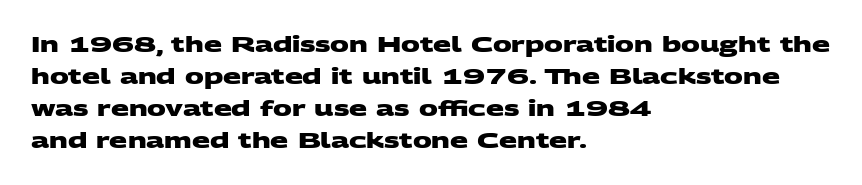
The string is rendered with underlining switched off. What stands out about the letter spacing? Nothing — it is the standard amount. I'd describe the lettering as bold — thick and assertive. What's the leading like? Ordinary, nothing unusual. This rendering uses left alignment, leaving the right contour irregular.
